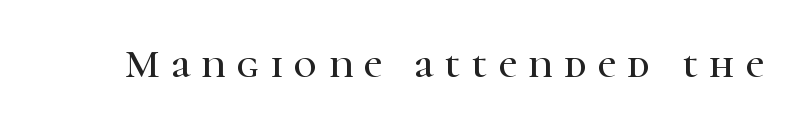
Words appear elongated and porous because spacing is wide. Every stem runs plumb, perpendicular to the baseline. A clean baseline with only descenders dipping below it. These lines are composed in type with serifs. You could not count columns in this text — the font is proportionally spaced.
